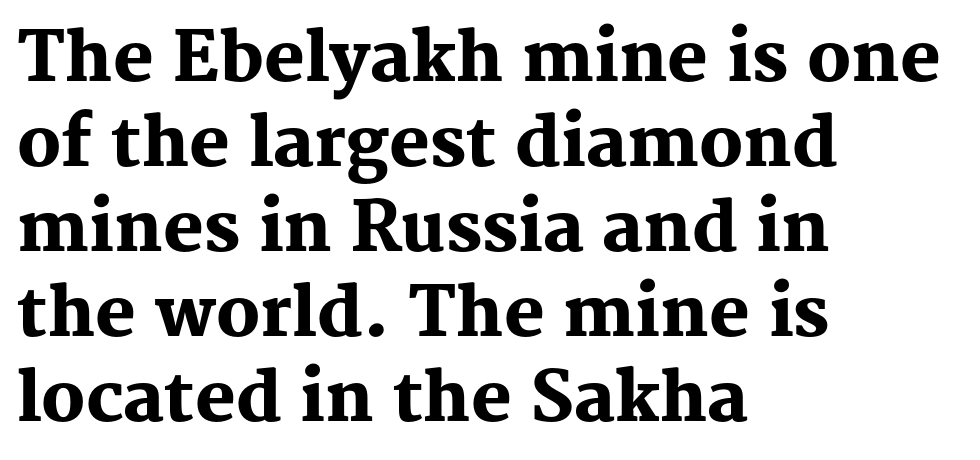
Spacing verdict: proportional, widths tailored to each character. Look at the stroke-to-counter ratio: heavy, a bold. The passage shown has conventional tracking throughout. A typesetter would mark this as roman, not italic.
